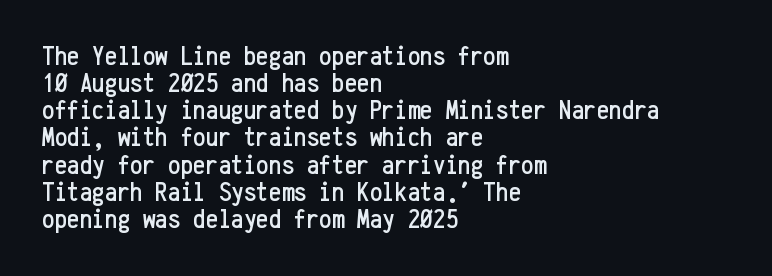
Students, note that the glyphs here touch the page at normal intervals. Every stem runs plumb, perpendicular to the baseline. A sans-serif font was chosen for this passage. Summary of vertical rhythm: compact, with narrow interline spacing. Decoration check: the copy has no underline. This sample has the even, mechanical cadence of fixed-width lettering.
